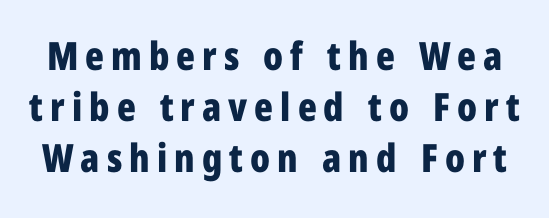
{"serif": "no", "italic": "no", "bold": "yes", "weight": "bold", "width": "condensed", "stroke_contrast": "low", "x_height": "medium", "monospaced": "no", "underline": "no", "line_spacing": "normal", "line_spacing_ratio": 1.31, "glyph_px": 39}
